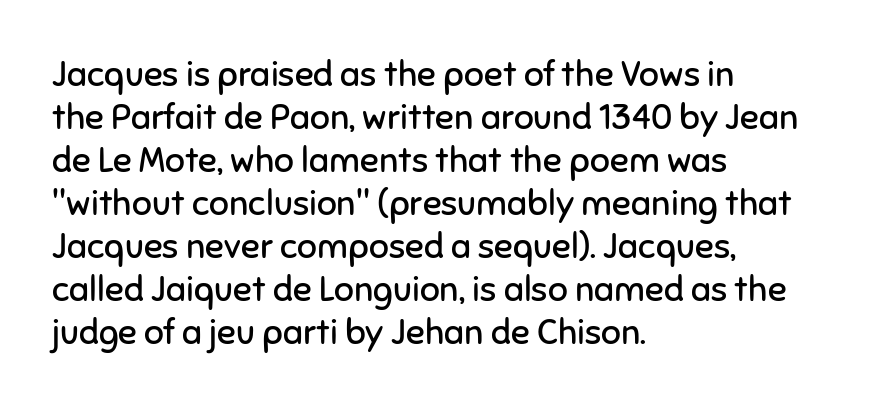
The face used here is rendered with its standard letterfit. The text block is weighted toward the left margin, trailing off unevenly rightward. Letters rest on an invisible, unmarked baseline. Nope, no serifs anywhere on these letters.
